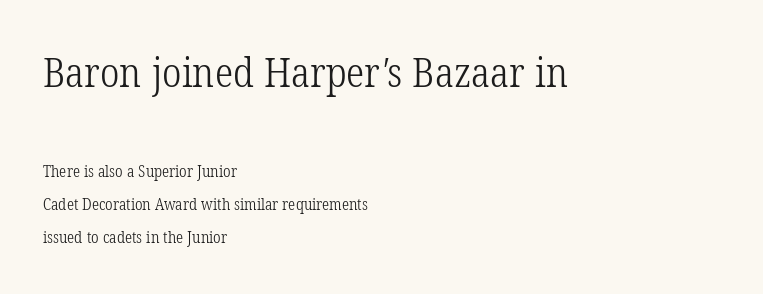
{"serif": "yes", "bold": "no", "weight": "light", "width": "condensed", "stroke_contrast": "low", "x_height": "medium", "monospaced": "no", "underline": "no", "align": "left", "line_spacing": "loose", "line_spacing_ratio": 2.04, "letter_spacing": "normal", "letter_spacing_em": 0.0, "larger_block": "first", "size_ratio": 2.56, "glyph_px": 41}
